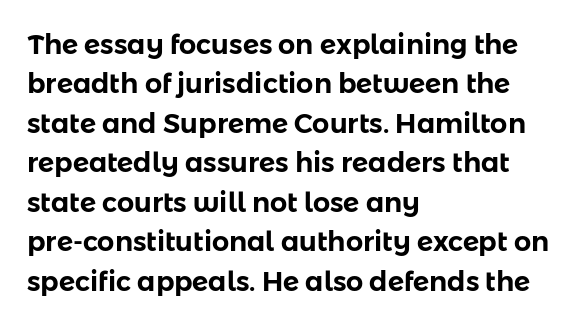
Q: Is the text italic (slanted)? A: No, it is upright.
Q: Is the text underlined? A: No.
Q: How is the paragraph aligned? A: Left-aligned.
Q: Is the spacing between letters normal or unusually wide? A: Normal.
Q: Is the spacing between lines tight, normal or loose? A: Normal.
